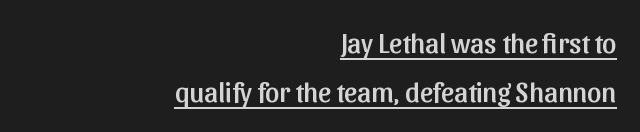
{"serif": "no", "italic": "no", "width": "normal", "stroke_contrast": "low", "x_height": "medium", "monospaced": "no", "underline": "yes", "align": "right", "line_spacing_ratio": 1.75, "letter_spacing": "normal", "letter_spacing_em": 0.0, "glyph_px": 28}
